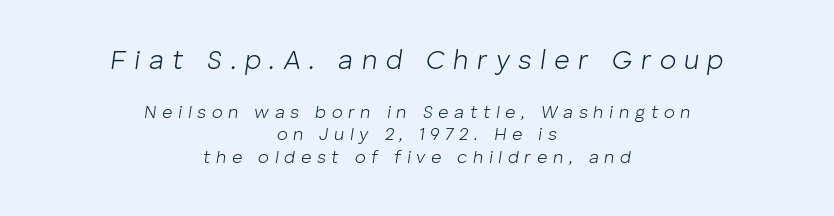
The image shows 27 px text type, italic (leaning right); set centered, normal line spacing (1.26x), unusually wide letter spacing (+0.31 em), not underlined; the first (top) block is 1.5x larger.
